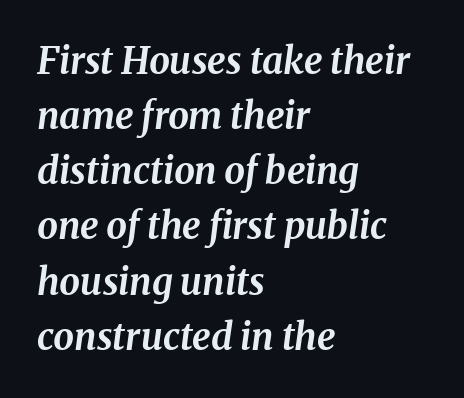
{"italic": "yes", "lean": "right", "slant_degrees": 8, "bold": "yes", "weight": "bold", "width": "normal", "stroke_contrast": "medium", "x_height": "medium", "monospaced": "no", "underline": "no", "align": "left", "line_spacing": "normal", "line_spacing_ratio": 1.49, "letter_spacing": "normal", "letter_spacing_em": 0.0, "glyph_px": 37}
